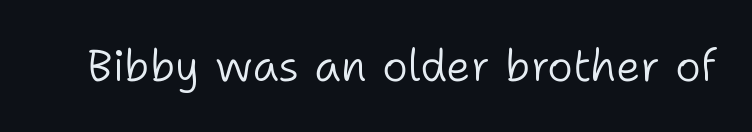
Q: Is the text bold? A: No.
Q: Is the text italic (slanted)? A: No, it is upright.
Q: Is the typeface a serif or a sans-serif typeface? A: Sans-serif.
Q: Is the text underlined? A: No.
Q: Is the spacing between letters normal or unusually wide? A: Normal.
Q: Width (condensed, normal, or wide)? A: Normal.
Q: Stroke contrast? A: Low.
Q: x-height? A: Medium.
Q: Monospaced? A: No.
